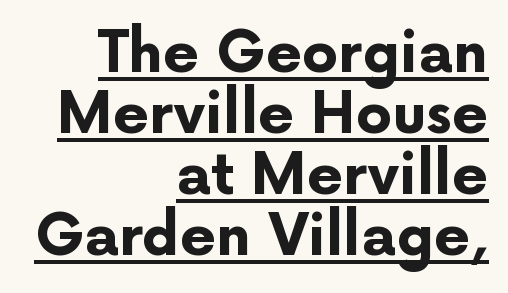
Is the type bold? Yes — the strokes are clearly thick and heavy. The space between consecutive lines is stingy. Font category for this specimen: sans-serif. When letters stand straight like this, we call the style roman or upright. The type is set solid horizontally, with unmodified tracking.
